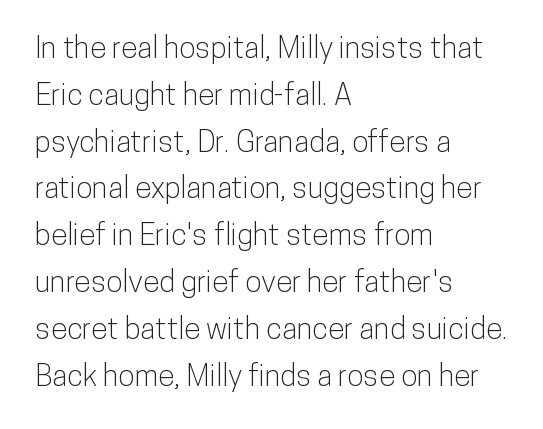
Q: Is the text italic (slanted)? A: No, it is upright.
Q: Is the typeface a serif or a sans-serif typeface? A: Sans-serif.
Q: Is the text underlined? A: No.
Q: How is the paragraph aligned? A: Left-aligned.
Q: Is the spacing between letters normal or unusually wide? A: Normal.
Q: Is the spacing between lines tight, normal or loose? A: Normal.
Q: Width (condensed, normal, or wide)? A: Condensed.
Q: Stroke contrast? A: Low.
Q: x-height? A: Medium.
Q: Monospaced? A: No.
